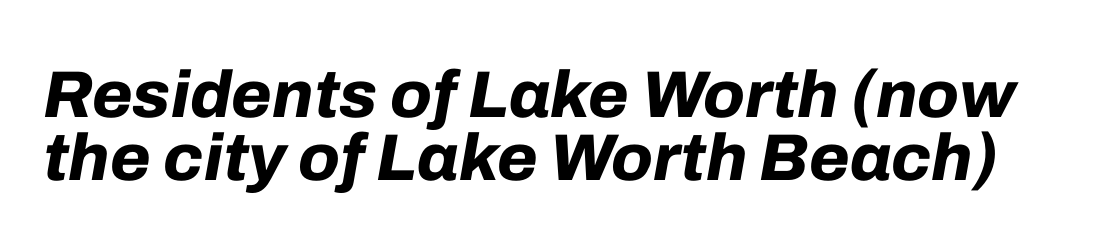
Q: Is the text bold? A: Yes.
Q: Is the text italic (slanted)? A: Yes, it leans right by about 10 degrees.
Q: Is the text underlined? A: No.
Q: Is the spacing between letters normal or unusually wide? A: Normal.
Q: Is the spacing between lines tight, normal or loose? A: Tight.
Q: Width (condensed, normal, or wide)? A: Normal.
Q: Stroke contrast? A: Low.
Q: x-height? A: Medium.
Q: Monospaced? A: No.
